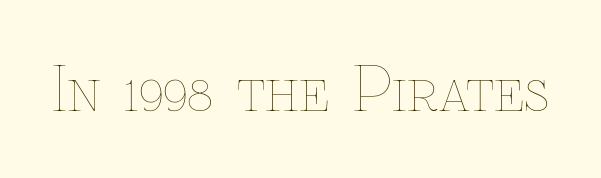
Q: Is the text bold? A: No.
Q: Is the text italic (slanted)? A: No, it is upright.
Q: Is the text underlined? A: No.
Q: Is the spacing between letters normal or unusually wide? A: Normal.
Q: Width (condensed, normal, or wide)? A: Normal.
Q: Stroke contrast? A: Low.
Q: x-height? A: Medium.
Q: Monospaced? A: No.
